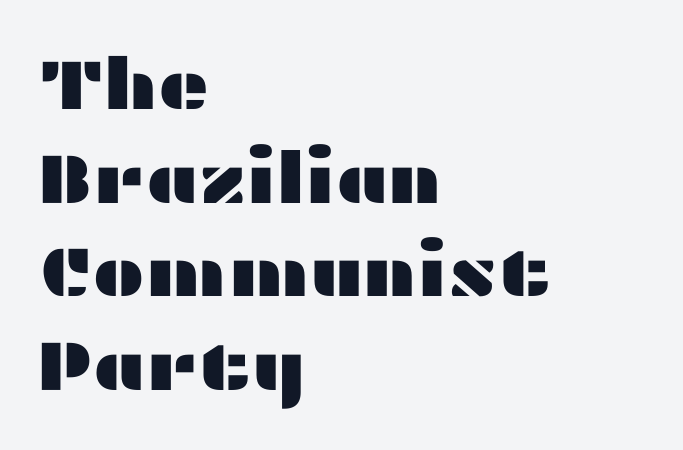
{"serif": "no", "italic": "no", "width": "wide", "stroke_contrast": "medium", "x_height": "medium", "monospaced": "no", "underline": "no", "align": "left", "line_spacing": "normal", "line_spacing_ratio": 1.32, "letter_spacing": "normal", "letter_spacing_em": 0.0, "glyph_px": 71}
